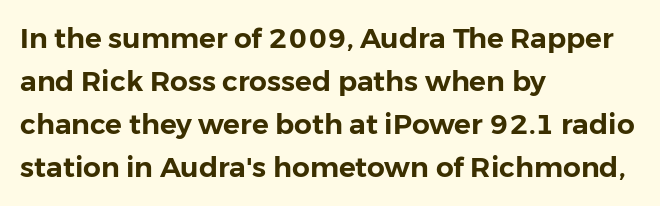
Q: Is the text italic (slanted)? A: No, it is upright.
Q: Is the typeface a serif or a sans-serif typeface? A: Sans-serif.
Q: Is the text underlined? A: No.
Q: How is the paragraph aligned? A: Left-aligned.
Q: Is the spacing between letters normal or unusually wide? A: Normal.
Q: Is the spacing between lines tight, normal or loose? A: Normal.
Q: Width (condensed, normal, or wide)? A: Normal.
Q: Stroke contrast? A: Low.
Q: x-height? A: Medium.
Q: Monospaced? A: No.
